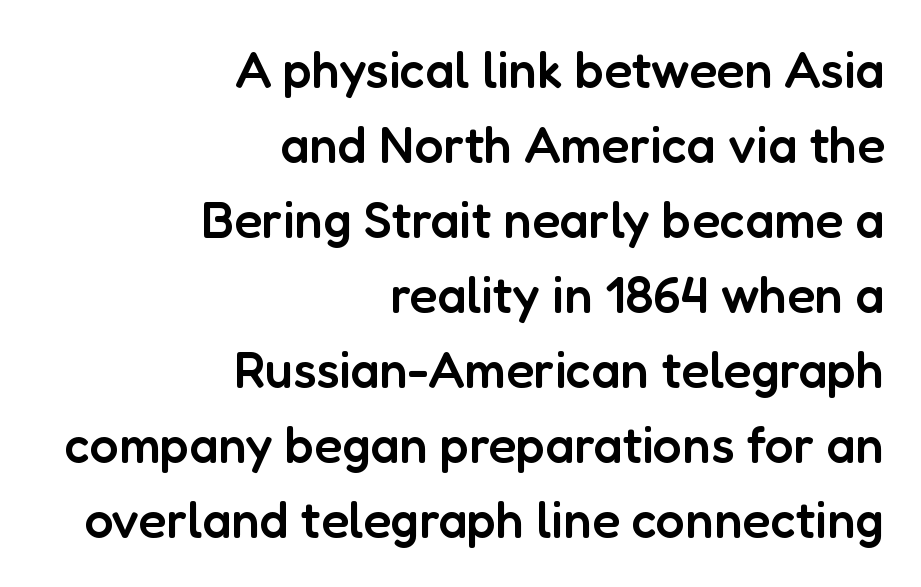
{"serif": "no", "italic": "no", "bold": "semi", "weight": "semibold", "width": "normal", "stroke_contrast": "low", "x_height": "medium", "monospaced": "no", "underline": "no", "align": "right", "line_spacing": "normal", "line_spacing_ratio": 1.47, "letter_spacing": "normal", "letter_spacing_em": 0.0, "glyph_px": 51}
